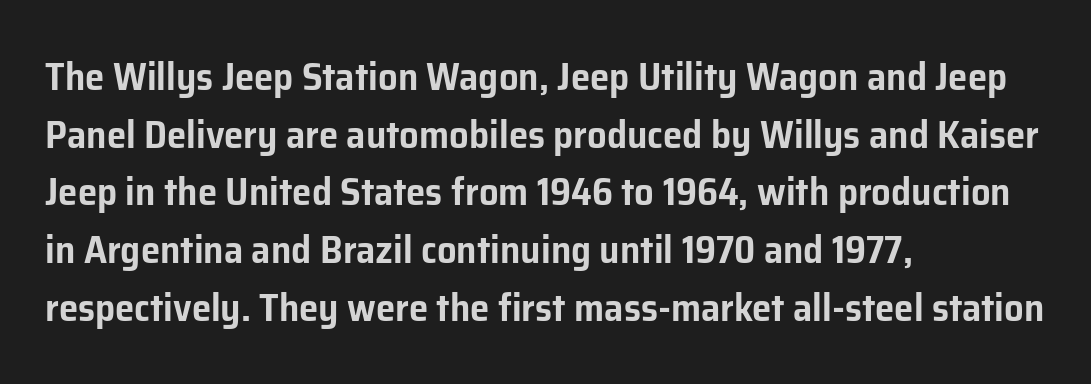
Glyph-to-glyph distance matches everyday printed text. Upright lettering throughout. Vertically, the passage feels balanced, rows spaced as you'd expect. Quick note: underline off. These lines are rendered in a variable-pitch font.
